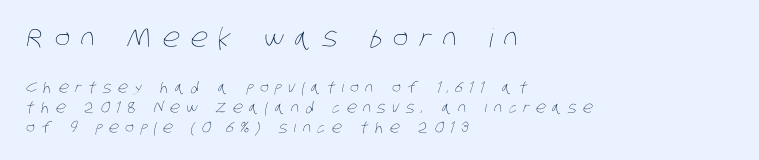
Q: Is the text bold? A: No.
Q: Is the text underlined? A: No.
Q: How is the paragraph aligned? A: Left-aligned.
Q: Is the spacing between letters normal or unusually wide? A: Unusually wide.
Q: Is the spacing between lines tight, normal or loose? A: Normal.
Q: Which block of text is set in a larger size, the first (top) or the second (bottom)? A: The first (top) one.
